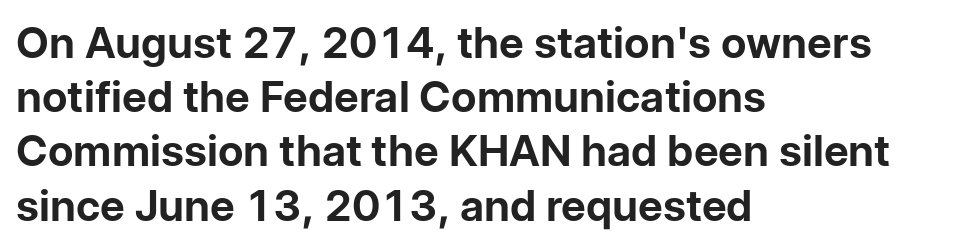
Default kerning and tracking; the words read as compact shapes. These lines sit exactly where default settings would place them. The characters look thick and weighty, a clear bold. Is the block centered? No — it sits flush against the left margin.
